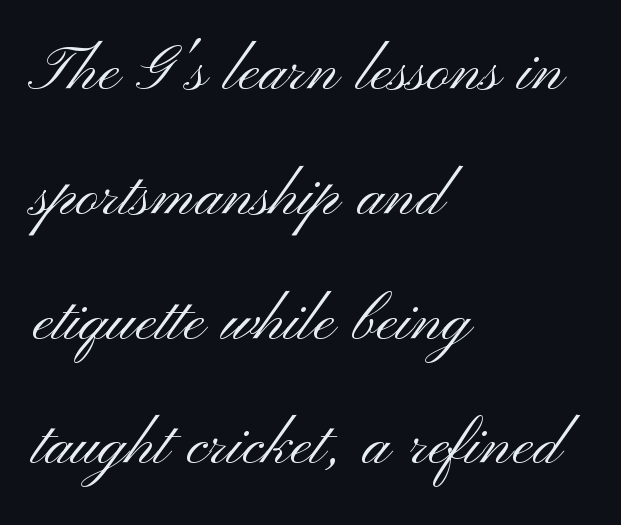
The image shows 79 px light, wide sans-serif type; set left-aligned, normal line spacing (1.58x), normal letter spacing, not underlined; medium stroke contrast and a small x-height.
